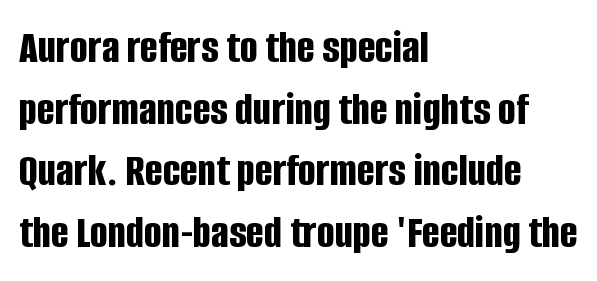
The font is running at its bold setting. Here the designer chose a conventional face with non-uniform glyph widths. The lines sit at an ordinary, default distance from one another. The letters carry no serifs — their stems end cleanly without finishing strokes.
